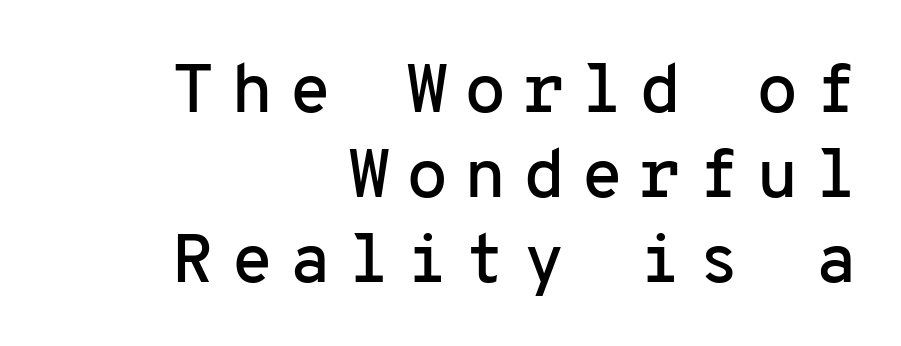
The image shows 69 px sans-serif type, upright, monospaced; set right-aligned, line spacing 1.23x, unusually wide letter spacing (+0.23 em), not underlined; low stroke contrast and a medium x-height.
